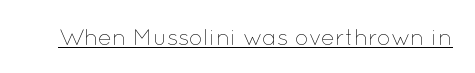
Students, observe the line beneath the letters — that is underlining. You can tell it's not italic because the verticals are truly vertical. Stems here are at most as thick as an everyday book face. Between one letter and the next there's only the usual sliver of space.
